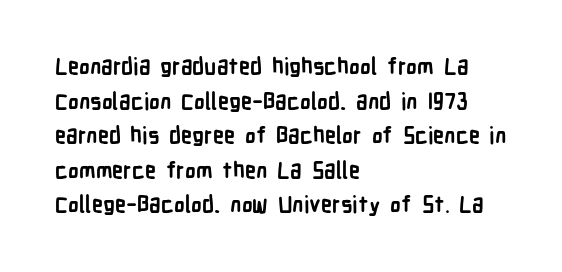
Q: Is the text bold? A: Yes.
Q: Is the text italic (slanted)? A: No, it is upright.
Q: Is the text underlined? A: No.
Q: How is the paragraph aligned? A: Left-aligned.
Q: Is the spacing between letters normal or unusually wide? A: Normal.
Q: Is the spacing between lines tight, normal or loose? A: Normal.
